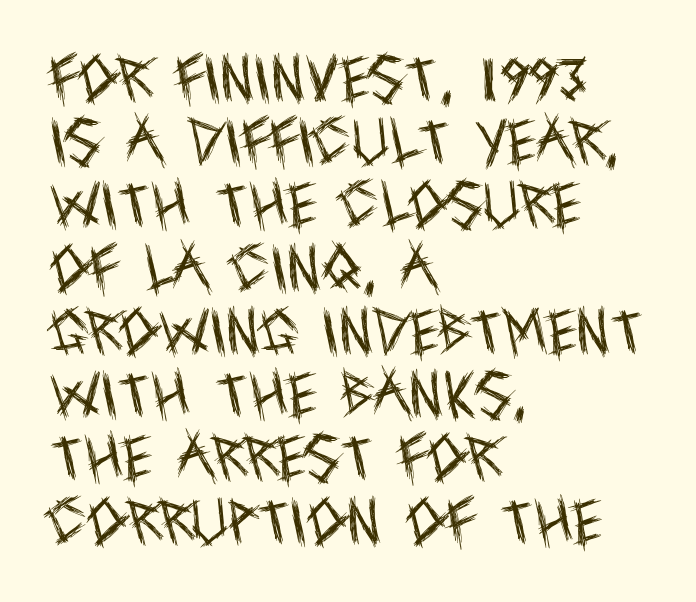
You could not count columns in this text — the font is proportionally spaced. The lettering holds an erect, upright posture throughout. Unmarked baselines from the first word to the last. The characters are drawn with everyday or finer stroke widths.
